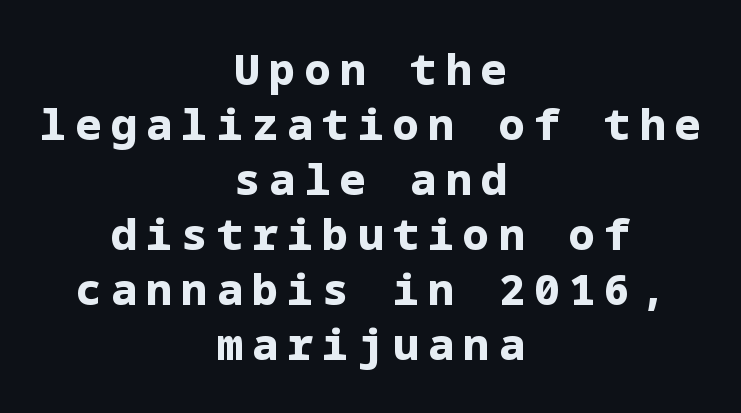
{"serif": "no", "italic": "no", "bold": "yes", "weight": "bold", "width": "normal", "stroke_contrast": "low", "x_height": "medium", "underline": "no", "align": "center", "line_spacing": "normal", "line_spacing_ratio": 1.28, "letter_spacing": "wide", "letter_spacing_em": 0.22, "glyph_px": 43}
